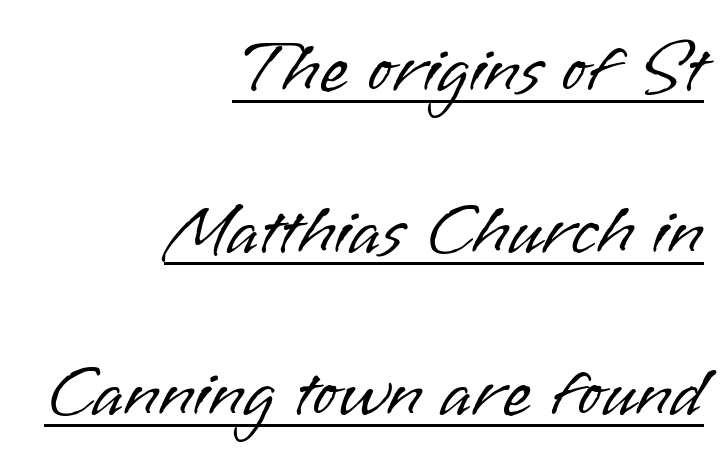
The image shows 74 px light sans-serif type; set right-aligned, loose line spacing (2.19x), normal letter spacing, underlined; low stroke contrast and a small x-height.
